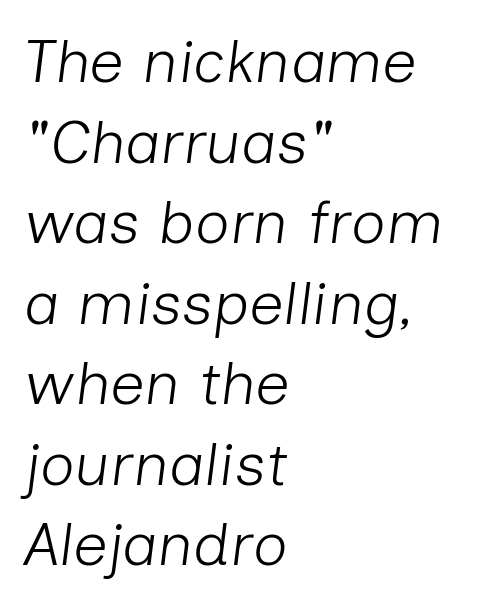
Q: Is the text bold? A: No.
Q: Is the text italic (slanted)? A: Yes, it leans right by about 7 degrees.
Q: Is the text underlined? A: No.
Q: How is the paragraph aligned? A: Left-aligned.
Q: Is the spacing between letters normal or unusually wide? A: Normal.
Q: Is the spacing between lines tight, normal or loose? A: Normal.
Q: Width (condensed, normal, or wide)? A: Normal.
Q: Stroke contrast? A: Low.
Q: x-height? A: Medium.
Q: Monospaced? A: No.
